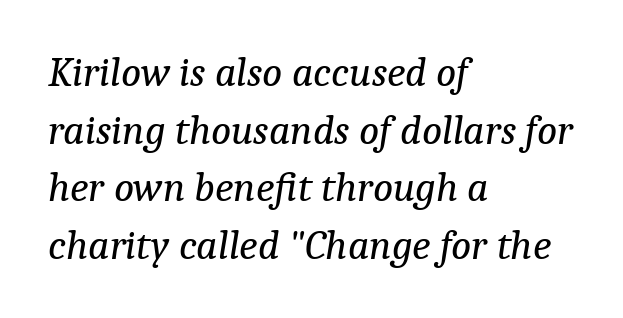
The image shows 42 px regular-weight serif type, italic (leaning right); set left-aligned, normal line spacing (1.37x), normal letter spacing, not underlined; low stroke contrast and a medium x-height.
